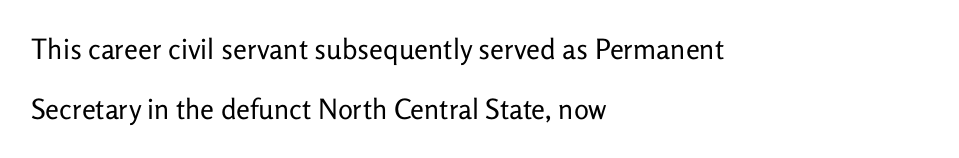
{"serif": "no", "italic": "no", "bold": "no", "weight": "regular", "width": "normal", "stroke_contrast": "low", "x_height": "medium", "monospaced": "no", "underline": "no", "align": "left", "line_spacing": "loose", "line_spacing_ratio": 2.15, "letter_spacing": "normal", "letter_spacing_em": 0.0, "glyph_px": 28}
